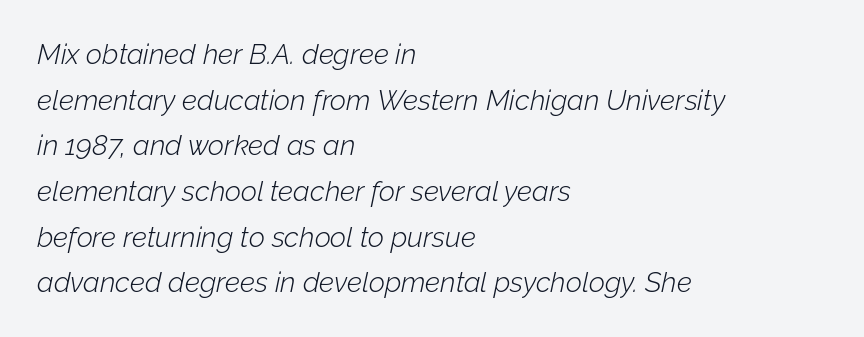
Q: Is the text bold? A: No.
Q: Is the text italic (slanted)? A: Yes, it leans right by about 12 degrees.
Q: Is the text underlined? A: No.
Q: How is the paragraph aligned? A: Left-aligned.
Q: Is the spacing between letters normal or unusually wide? A: Normal.
Q: Is the spacing between lines tight, normal or loose? A: Normal.
Q: Width (condensed, normal, or wide)? A: Normal.
Q: Stroke contrast? A: Low.
Q: x-height? A: Medium.
Q: Monospaced? A: No.
